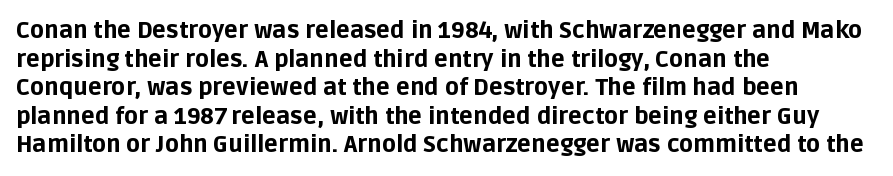
Q: Is the text bold? A: Yes.
Q: Is the text italic (slanted)? A: No, it is upright.
Q: Is the text underlined? A: No.
Q: How is the paragraph aligned? A: Left-aligned.
Q: Is the spacing between letters normal or unusually wide? A: Normal.
